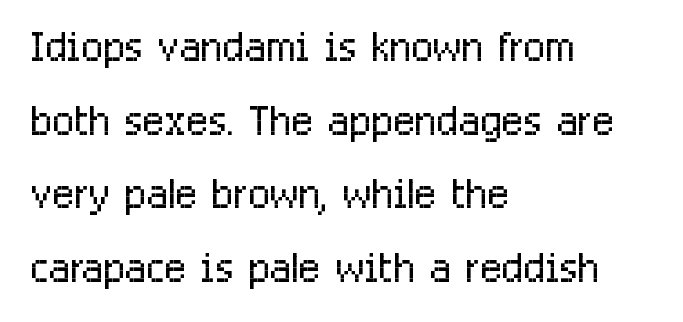
The image shows 58 px light, condensed sans-serif type, upright; set left-aligned, normal line spacing (1.27x), normal letter spacing, not underlined; low stroke contrast and a medium x-height.
